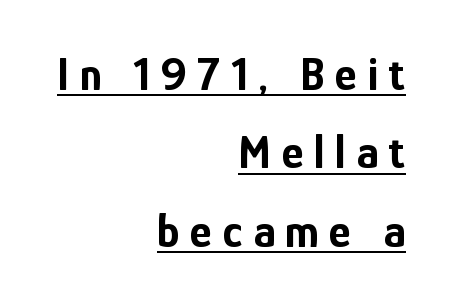
The image shows 47 px bold, condensed sans-serif type, upright; set right-aligned, normal line spacing (1.67x), unusually wide letter spacing (+0.22 em), underlined; low stroke contrast and a medium x-height.
